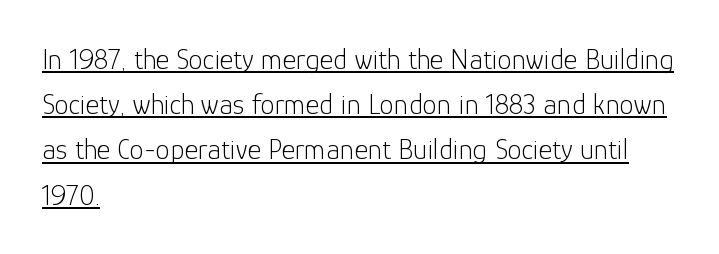
The image shows 29 px light sans-serif type, upright; set left-aligned, normal line spacing (1.56x), normal letter spacing, underlined; low stroke contrast and a medium x-height.
